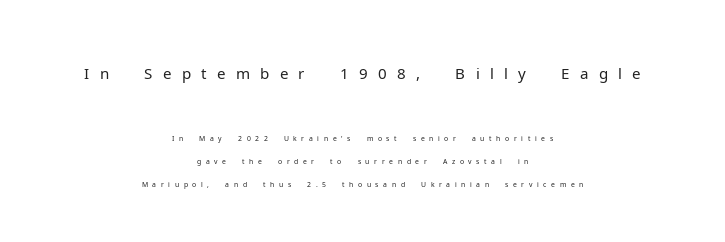
Q: Is the text bold? A: No.
Q: Is the text italic (slanted)? A: No, it is upright.
Q: Is the typeface a serif or a sans-serif typeface? A: Sans-serif.
Q: Is the text underlined? A: No.
Q: How is the paragraph aligned? A: Centered.
Q: Is the spacing between letters normal or unusually wide? A: Unusually wide.
Q: Is the spacing between lines tight, normal or loose? A: Normal.
Q: Which block of text is set in a larger size, the first (top) or the second (bottom)? A: The first (top) one.
Q: Width (condensed, normal, or wide)? A: Normal.
Q: Stroke contrast? A: Low.
Q: x-height? A: Medium.
Q: Monospaced? A: No.
